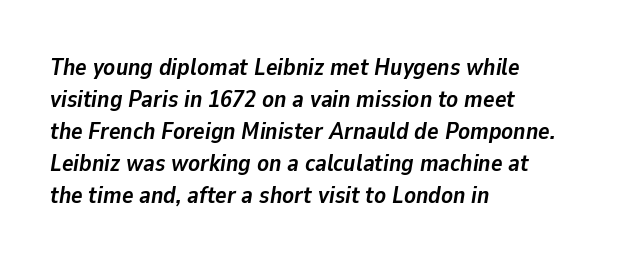
{"italic": "yes", "lean": "right", "slant_degrees": 9, "bold": "yes", "underline": "no", "align": "left", "line_spacing": "normal", "line_spacing_ratio": 1.33, "letter_spacing": "normal", "letter_spacing_em": 0.0, "glyph_px": 24}
